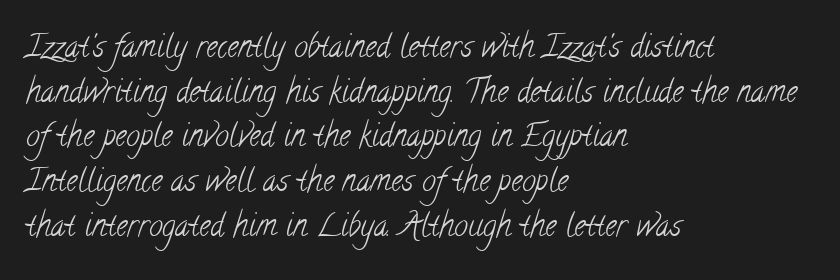
Q: Is the text bold? A: No.
Q: Is the text underlined? A: No.
Q: How is the paragraph aligned? A: Left-aligned.
Q: Is the spacing between letters normal or unusually wide? A: Normal.
Q: Is the spacing between lines tight, normal or loose? A: Normal.
Q: Width (condensed, normal, or wide)? A: Condensed.
Q: Stroke contrast? A: Low.
Q: x-height? A: Small.
Q: Monospaced? A: No.
